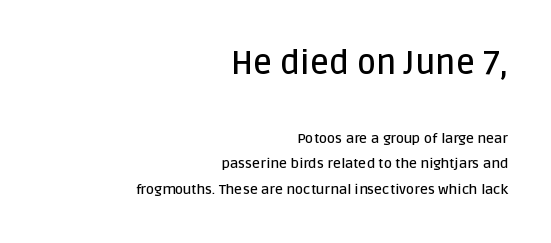
Q: Is the text bold? A: Semi-bold.
Q: Is the text italic (slanted)? A: No, it is upright.
Q: Is the typeface a serif or a sans-serif typeface? A: Sans-serif.
Q: Is the text underlined? A: No.
Q: How is the paragraph aligned? A: Right-aligned.
Q: Is the spacing between letters normal or unusually wide? A: Normal.
Q: Which block of text is set in a larger size, the first (top) or the second (bottom)? A: The first (top) one.
Q: Width (condensed, normal, or wide)? A: Normal.
Q: Stroke contrast? A: Low.
Q: x-height? A: Large.
Q: Monospaced? A: No.
